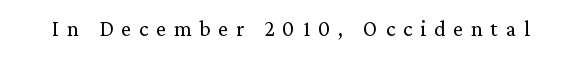
The image shows 22 px text type, upright; set unusually wide letter spacing (+0.36 em), not underlined.
